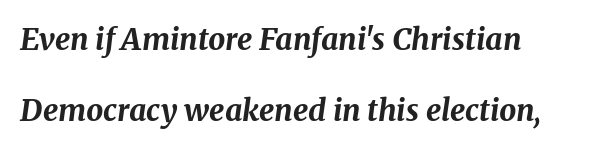
{"italic": "yes", "lean": "right", "slant_degrees": 8, "bold": "yes", "weight": "bold", "width": "normal", "stroke_contrast": "medium", "x_height": "medium", "monospaced": "no", "underline": "no", "align": "left", "line_spacing": "loose", "line_spacing_ratio": 2.36, "letter_spacing": "normal", "letter_spacing_em": 0.0, "glyph_px": 30}
